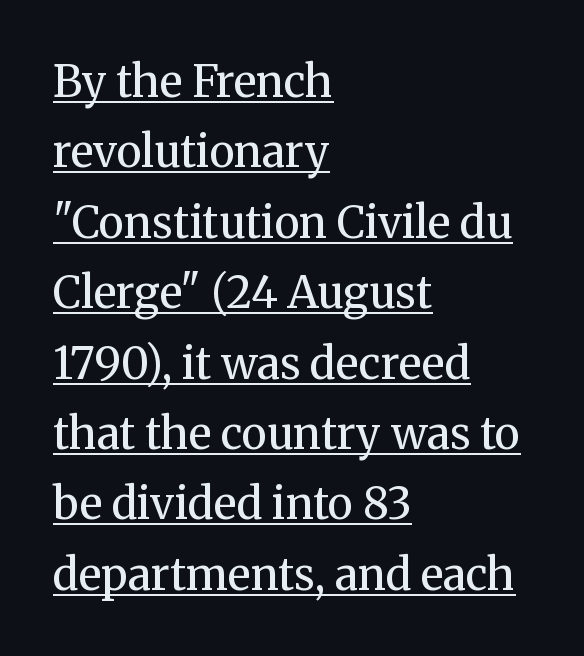
{"serif": "yes", "italic": "no", "bold": "no", "weight": "regular", "width": "normal", "stroke_contrast": "medium", "x_height": "medium", "monospaced": "no", "underline": "yes", "align": "left", "line_spacing": "normal", "line_spacing_ratio": 1.6, "letter_spacing": "normal", "letter_spacing_em": 0.0, "glyph_px": 44}
